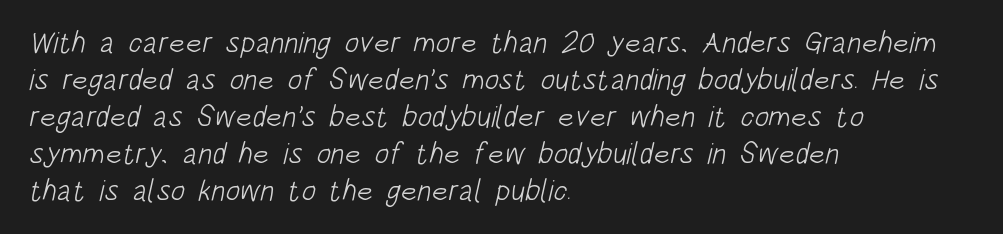
The image shows 30 px light, condensed sans-serif type; set left-aligned, line spacing 1.23x, normal letter spacing, not underlined; low stroke contrast and a large x-height.
